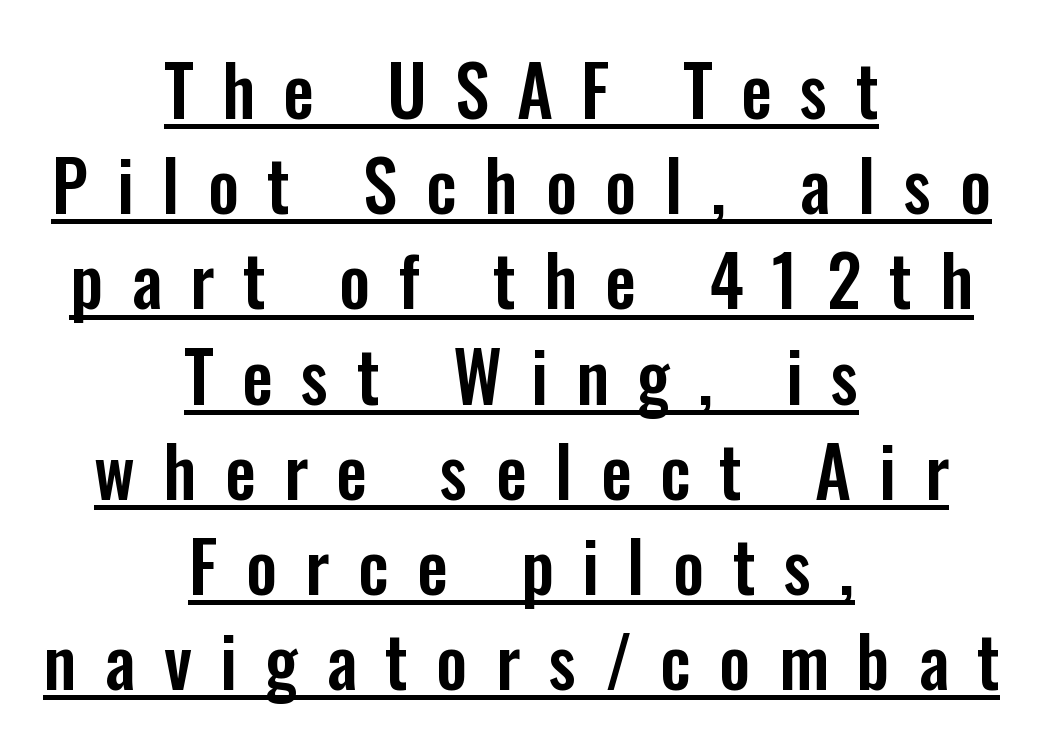
You could only call the tracking loose — the letters float apart. Reading down the block, each line starts at a different indent, mirrored at its end. The typeface chosen for these lines omits serifs. What's the leading like? Ordinary, nothing unusual.
